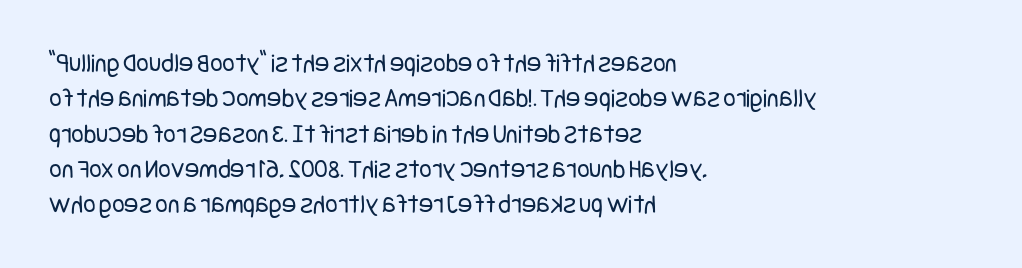
{"italic": "no", "bold": "no", "underline": "no", "align": "left", "line_spacing": "normal", "line_spacing_ratio": 1.31, "letter_spacing": "normal", "letter_spacing_em": 0.0, "glyph_px": 27}
